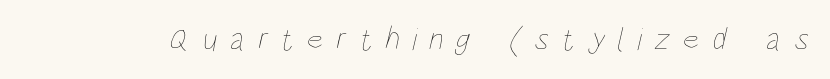
Q: Is the text bold? A: No.
Q: Is the text underlined? A: No.
Q: Is the spacing between letters normal or unusually wide? A: Unusually wide.
Q: Width (condensed, normal, or wide)? A: Condensed.
Q: Stroke contrast? A: Low.
Q: x-height? A: Large.
Q: Monospaced? A: No.
